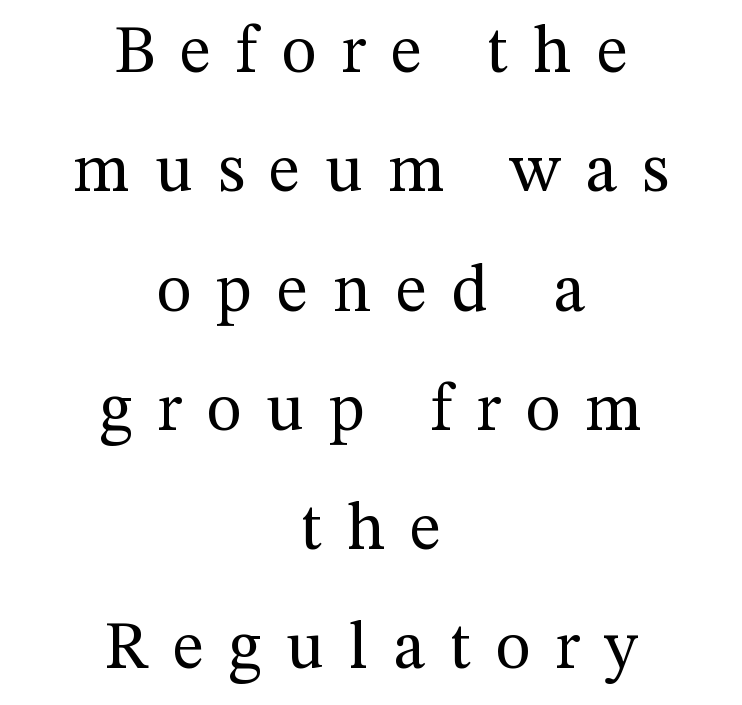
The image shows 67 px regular-weight serif type, upright; set centered, line spacing 1.78x, unusually wide letter spacing (+0.37 em), not underlined; medium stroke contrast and a medium x-height.
